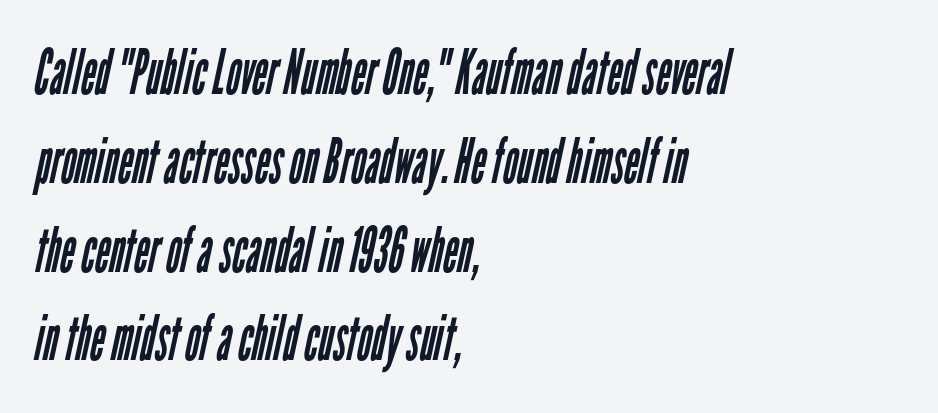
{"serif": "no", "bold": "no", "weight": "regular", "width": "condensed", "stroke_contrast": "low", "x_height": "medium", "monospaced": "no", "underline": "no", "align": "left", "line_spacing": "normal", "line_spacing_ratio": 1.41, "letter_spacing": "normal", "letter_spacing_em": 0.0, "glyph_px": 63}
